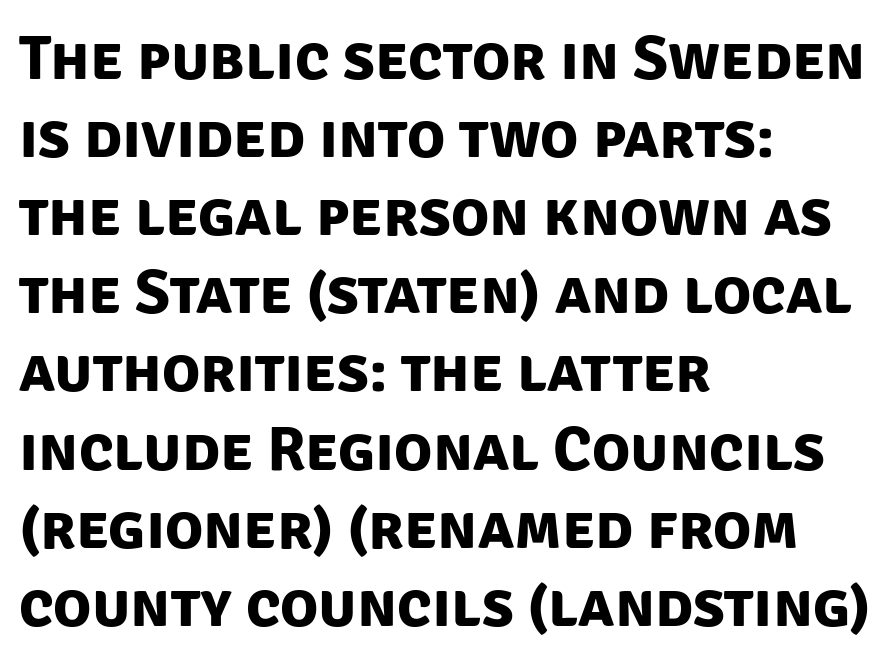
The image shows 63 px bold sans-serif type; set left-aligned, line spacing 1.24x, normal letter spacing, not underlined; low stroke contrast and a large x-height.
